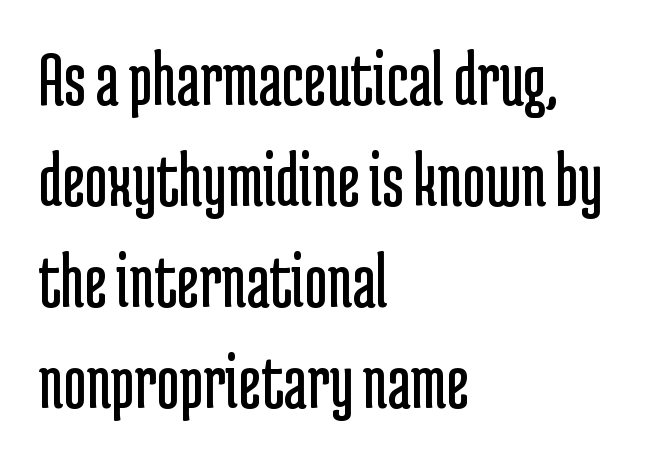
Spacing between characters is what you'd get straight out of the box. Is this a heavy cut? Hardly; it is regular or lighter. Rows of type keep a routine distance in the vertical direction. Descender tails drop into unmarked territory.
